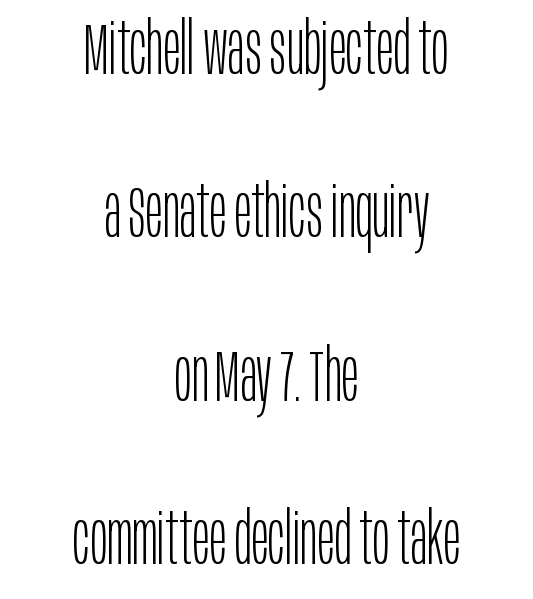
This sample uses an upright cut, with every glyph sitting square on the baseline. The compositor balanced each line on the midline. There is no visible air inserted between adjacent glyphs. Vertical stems look standard width or narrower in stroke.
